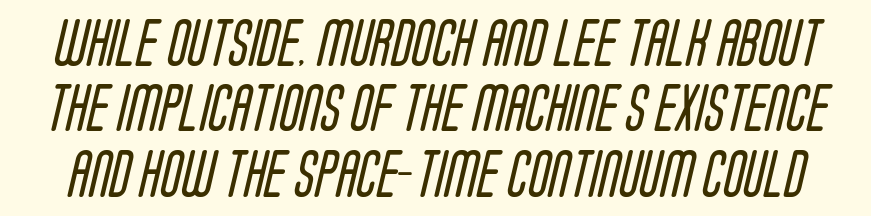
The image shows 48 px regular-weight, condensed sans-serif type; set normal line spacing (1.36x), normal letter spacing, not underlined; low stroke contrast and a large x-height.
